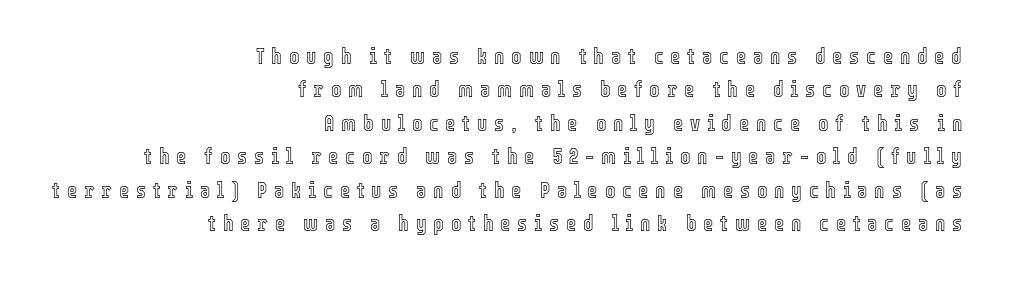
The image shows 22 px text type, upright; set right-aligned, normal line spacing (1.52x), unusually wide letter spacing (+0.31 em), not underlined.
